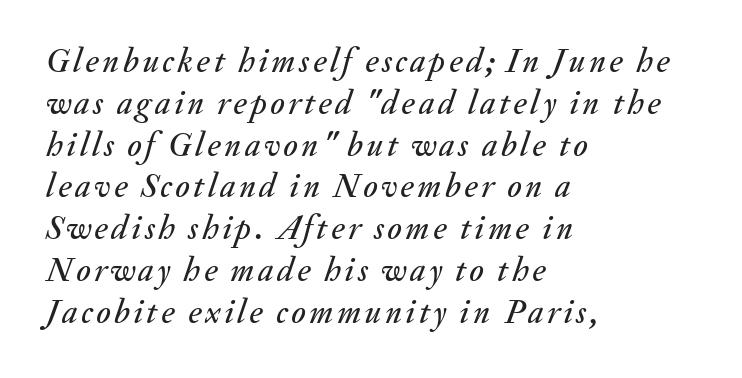
Underlining? Definitely not there. These lines are set flush left with a ragged right edge. Varying glyph widths throughout — classic text-font behaviour. Style check: oblique.
